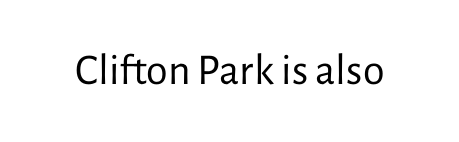
Q: Is the text bold? A: No.
Q: Is the text italic (slanted)? A: No, it is upright.
Q: Is the typeface a serif or a sans-serif typeface? A: Sans-serif.
Q: Is the text underlined? A: No.
Q: Is the spacing between letters normal or unusually wide? A: Normal.
Q: Width (condensed, normal, or wide)? A: Normal.
Q: Stroke contrast? A: Low.
Q: x-height? A: Medium.
Q: Monospaced? A: No.
